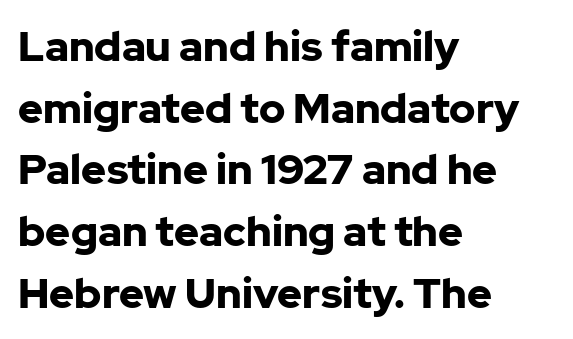
Q: Is the text bold? A: Yes.
Q: Is the text italic (slanted)? A: No, it is upright.
Q: Is the typeface a serif or a sans-serif typeface? A: Sans-serif.
Q: Is the text underlined? A: No.
Q: How is the paragraph aligned? A: Left-aligned.
Q: Is the spacing between letters normal or unusually wide? A: Normal.
Q: Is the spacing between lines tight, normal or loose? A: Normal.
Q: Width (condensed, normal, or wide)? A: Normal.
Q: Stroke contrast? A: Low.
Q: x-height? A: Medium.
Q: Monospaced? A: No.
